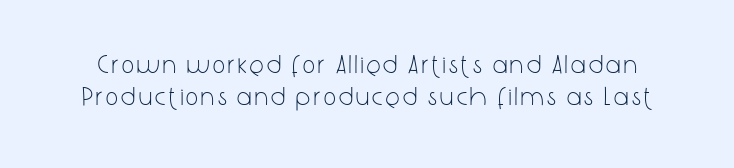
Q: Is the text bold? A: No.
Q: Is the text italic (slanted)? A: No, it is upright.
Q: Is the text underlined? A: No.
